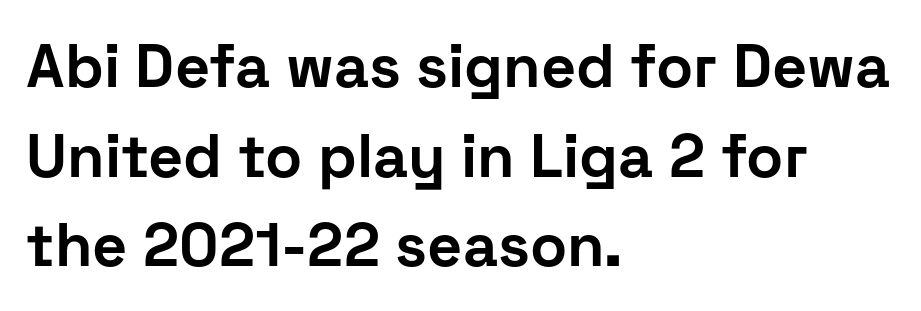
The rendering uses a bold face; every stroke is thick and dark. Spacing verdict: proportional, widths tailored to each character. Evenly set lines give the paragraph a standard silhouette. Tracking value appears to be zero — textbook default spacing.
